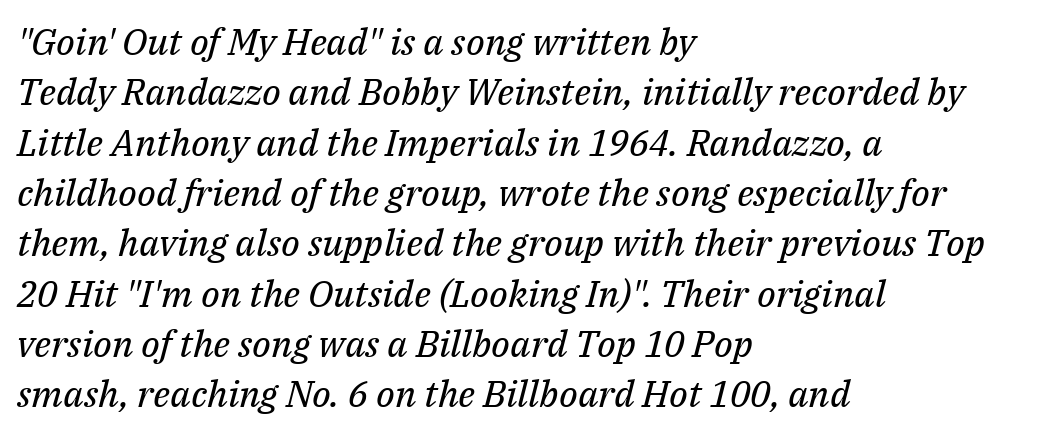
{"serif": "yes", "italic": "yes", "lean": "right", "slant_degrees": 14, "bold": "no", "weight": "regular", "width": "normal", "stroke_contrast": "medium", "x_height": "medium", "monospaced": "no", "underline": "no", "align": "left", "line_spacing": "normal", "line_spacing_ratio": 1.36, "letter_spacing": "normal", "letter_spacing_em": 0.0, "glyph_px": 37}
